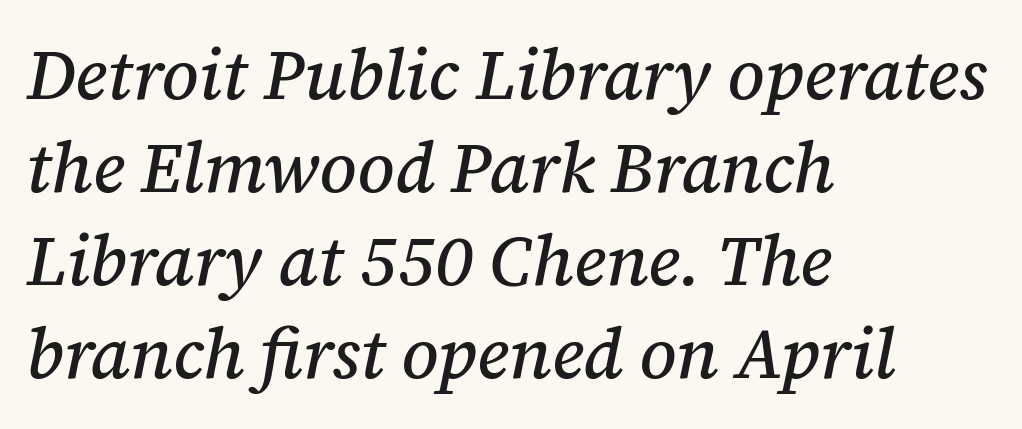
{"serif": "yes", "italic": "yes", "lean": "right", "slant_degrees": 12, "width": "normal", "stroke_contrast": "medium", "x_height": "medium", "monospaced": "no", "underline": "no", "align": "left", "line_spacing": "normal", "line_spacing_ratio": 1.33, "letter_spacing": "normal", "letter_spacing_em": 0.0, "glyph_px": 70}
